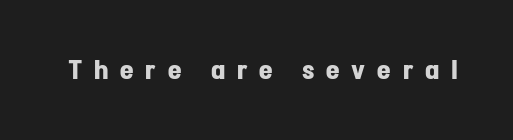
The image shows 26 px bold type, upright; set unusually wide letter spacing (+0.46 em), not underlined.
